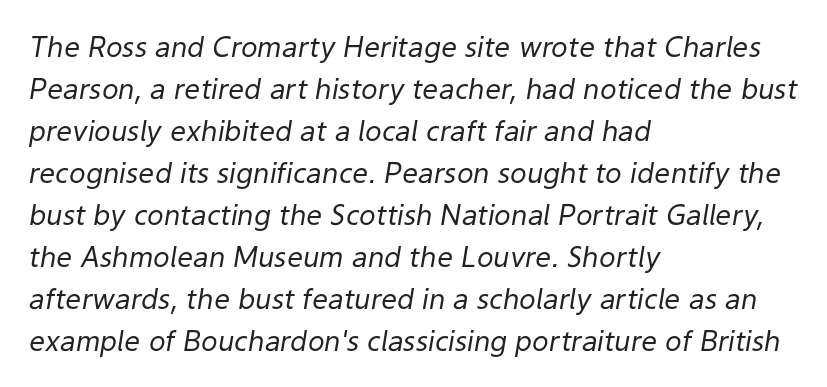
Is the type heavy? It reads as light-to-regular instead. Quick note: underline off. Alignment: flush left. Spacing verdict: proportional, widths tailored to each character. The lines sit at an ordinary, default distance from one another. The rendering applies a slant to the glyphs.
